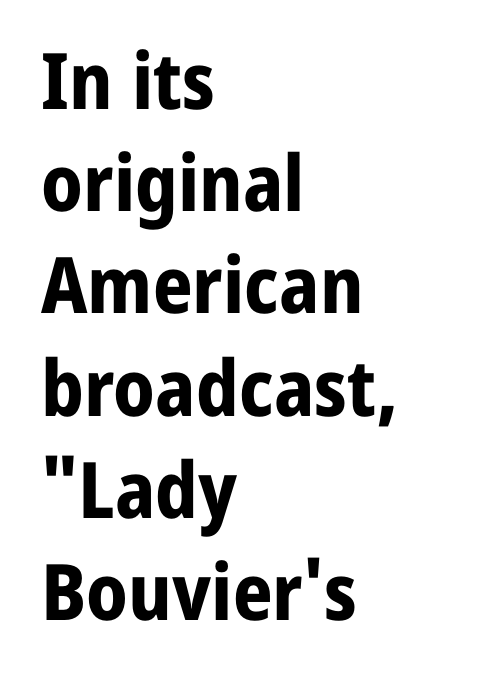
Q: Is the text bold? A: Yes.
Q: Is the text italic (slanted)? A: No, it is upright.
Q: Is the typeface a serif or a sans-serif typeface? A: Sans-serif.
Q: Is the text underlined? A: No.
Q: How is the paragraph aligned? A: Left-aligned.
Q: Is the spacing between letters normal or unusually wide? A: Normal.
Q: Is the spacing between lines tight, normal or loose? A: Normal.
Q: Width (condensed, normal, or wide)? A: Normal.
Q: Stroke contrast? A: Low.
Q: x-height? A: Medium.
Q: Monospaced? A: No.
